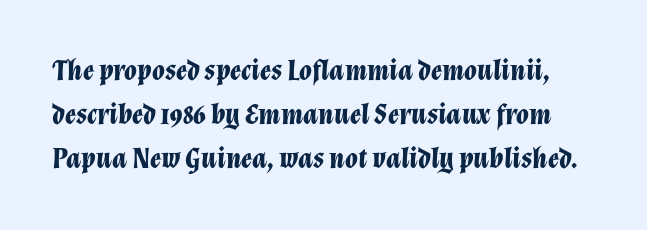
The image shows 29 px bold type, italic (leaning right); set normal line spacing (1.51x), normal letter spacing, not underlined; low stroke contrast and a medium x-height.
